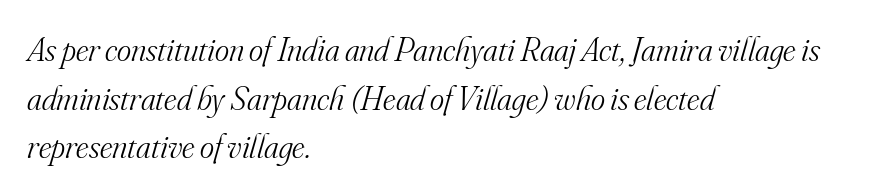
{"serif": "yes", "italic": "yes", "lean": "right", "slant_degrees": 16, "bold": "no", "weight": "light", "width": "normal", "stroke_contrast": "medium", "x_height": "small", "monospaced": "no", "underline": "no", "align": "left", "line_spacing": "normal", "line_spacing_ratio": 1.43, "letter_spacing": "normal", "letter_spacing_em": 0.0, "glyph_px": 34}
